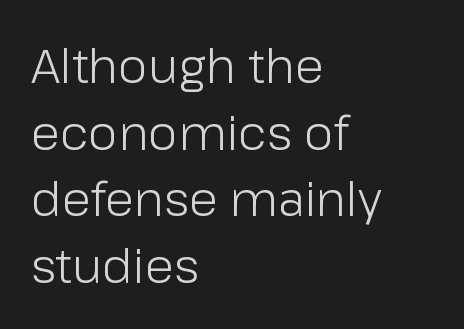
{"serif": "no", "italic": "no", "bold": "no", "weight": "light", "width": "normal", "stroke_contrast": "low", "x_height": "medium", "monospaced": "no", "underline": "no", "align": "left", "line_spacing": "normal", "line_spacing_ratio": 1.39, "letter_spacing": "normal", "letter_spacing_em": 0.0, "glyph_px": 48}
